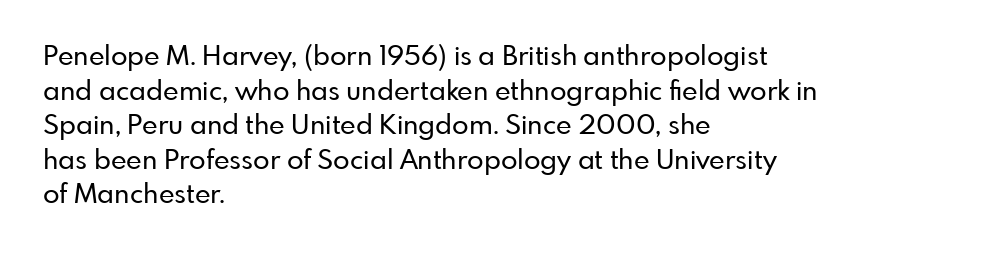
Q: Is the text italic (slanted)? A: No, it is upright.
Q: Is the text underlined? A: No.
Q: How is the paragraph aligned? A: Left-aligned.
Q: Is the spacing between letters normal or unusually wide? A: Normal.
Q: Is the spacing between lines tight, normal or loose? A: Normal.
